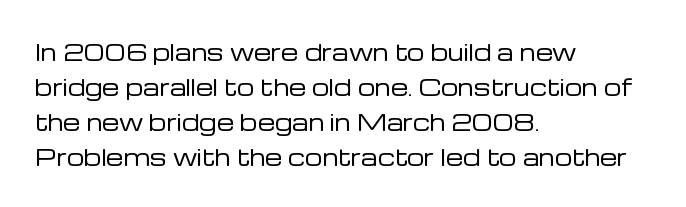
Q: Is the text bold? A: No.
Q: Is the text italic (slanted)? A: No, it is upright.
Q: Is the text underlined? A: No.
Q: How is the paragraph aligned? A: Left-aligned.
Q: Is the spacing between letters normal or unusually wide? A: Normal.
Q: Is the spacing between lines tight, normal or loose? A: Normal.
